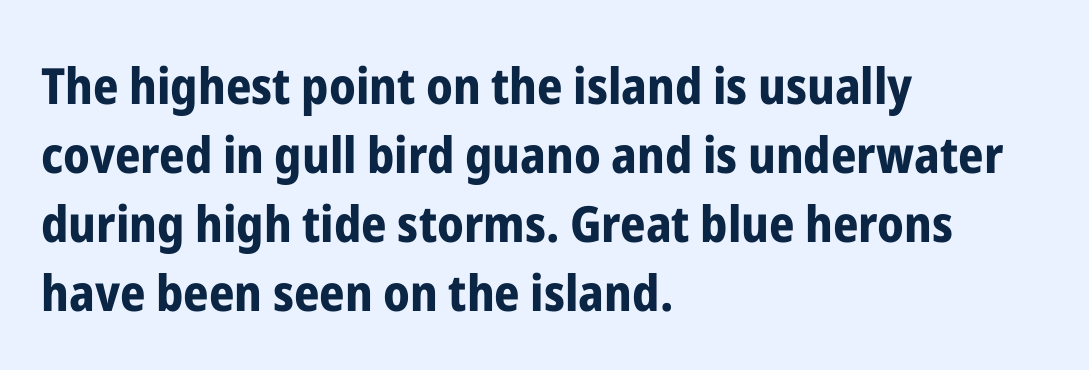
{"serif": "no", "italic": "no", "bold": "yes", "weight": "bold", "width": "condensed", "stroke_contrast": "low", "x_height": "medium", "monospaced": "no", "underline": "no", "align": "left", "line_spacing": "normal", "line_spacing_ratio": 1.38, "letter_spacing": "normal", "letter_spacing_em": 0.0, "glyph_px": 50}
